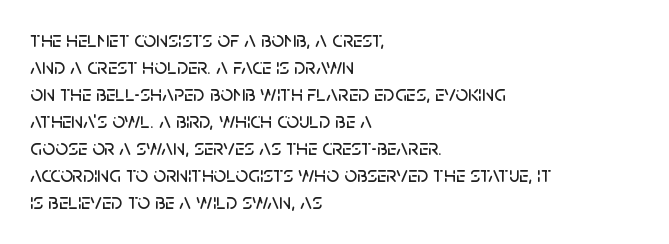
{"italic": "no", "underline": "no", "align": "left", "line_spacing_ratio": 1.23, "letter_spacing": "normal", "letter_spacing_em": 0.0, "glyph_px": 22}
